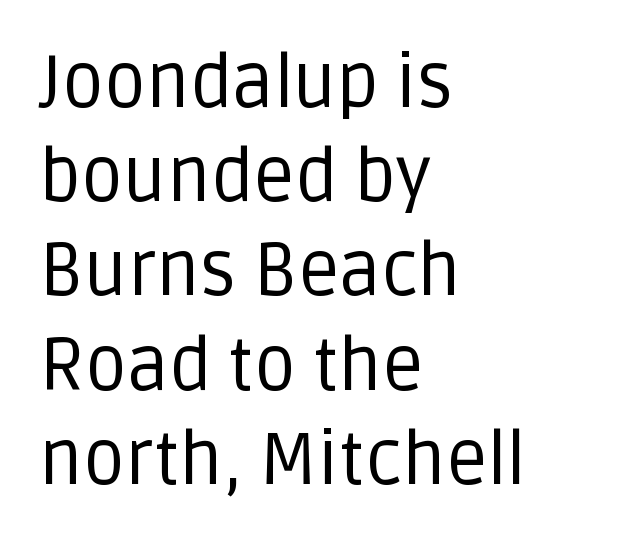
Weight class: somewhere from thin through regular. Proportional: the letters do not fall into vertical columns. Students, observe: this is what conventionally led text looks like. A typesetter would call this zero additional tracking. Teacher's note: observe the even left margin — that is flush-left alignment. Vertical strokes here are truly vertical.
